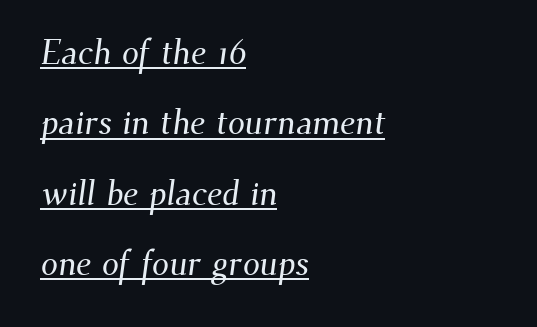
{"serif": "yes", "width": "normal", "stroke_contrast": "medium", "x_height": "small", "monospaced": "no", "underline": "yes", "align": "left", "line_spacing": "loose", "line_spacing_ratio": 2.07, "letter_spacing": "normal", "letter_spacing_em": 0.0, "glyph_px": 34}
